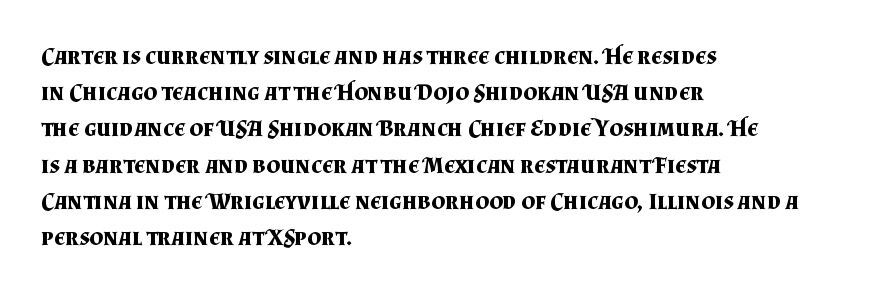
The image shows 24 px bold type, upright; set left-aligned, normal line spacing (1.51x), normal letter spacing, not underlined.
